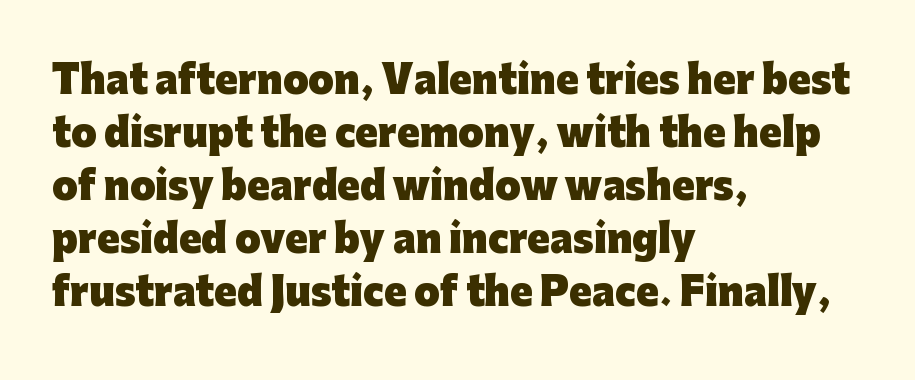
Q: Is the text bold? A: Yes.
Q: Is the text italic (slanted)? A: No, it is upright.
Q: Is the typeface a serif or a sans-serif typeface? A: Sans-serif.
Q: Is the text underlined? A: No.
Q: How is the paragraph aligned? A: Left-aligned.
Q: Is the spacing between letters normal or unusually wide? A: Normal.
Q: Is the spacing between lines tight, normal or loose? A: Normal.
Q: Width (condensed, normal, or wide)? A: Normal.
Q: Stroke contrast? A: Low.
Q: x-height? A: Medium.
Q: Monospaced? A: No.
